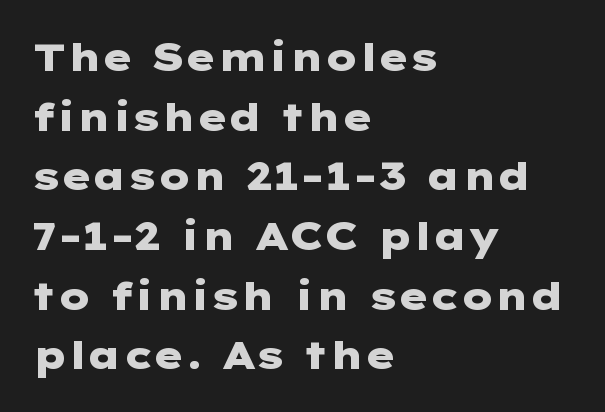
Q: Is the text bold? A: Yes.
Q: Is the text italic (slanted)? A: No, it is upright.
Q: Is the typeface a serif or a sans-serif typeface? A: Sans-serif.
Q: Is the text underlined? A: No.
Q: How is the paragraph aligned? A: Left-aligned.
Q: Is the spacing between letters normal or unusually wide? A: Normal.
Q: Is the spacing between lines tight, normal or loose? A: Normal.
Q: Width (condensed, normal, or wide)? A: Wide.
Q: Stroke contrast? A: Low.
Q: x-height? A: Medium.
